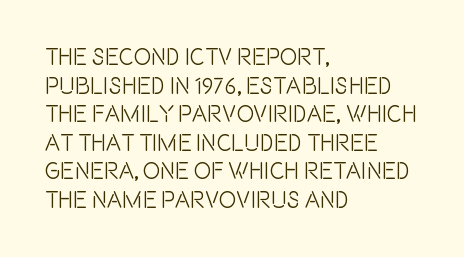
Each line starts at the same left margin while the right side varies. This sample uses plain, unmodified letter spacing. Only glyphs here, with clear space below each row. The letters stand upright; this is a roman face.
